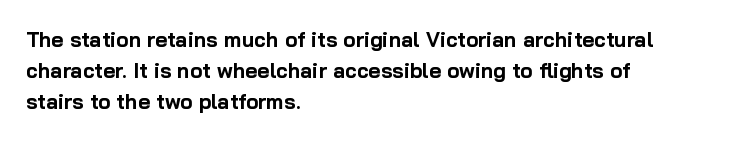
Q: Is the text bold? A: Yes.
Q: Is the text italic (slanted)? A: No, it is upright.
Q: Is the text underlined? A: No.
Q: How is the paragraph aligned? A: Left-aligned.
Q: Is the spacing between letters normal or unusually wide? A: Normal.
Q: Is the spacing between lines tight, normal or loose? A: Normal.
